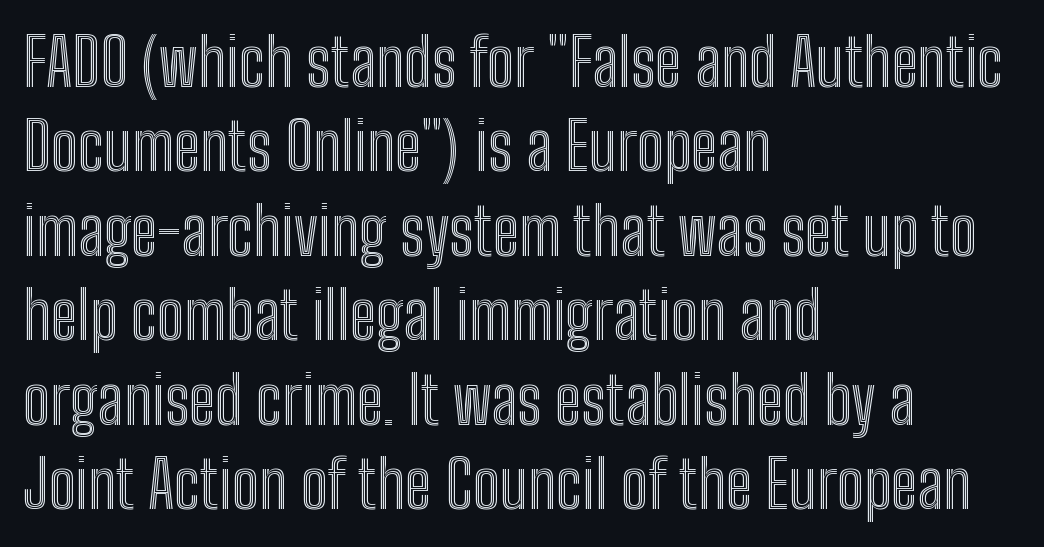
{"italic": "no", "width": "condensed", "x_height": "medium", "monospaced": "no", "underline": "no", "align": "left", "line_spacing": "normal", "line_spacing_ratio": 1.3, "letter_spacing": "normal", "letter_spacing_em": 0.0, "glyph_px": 65}
